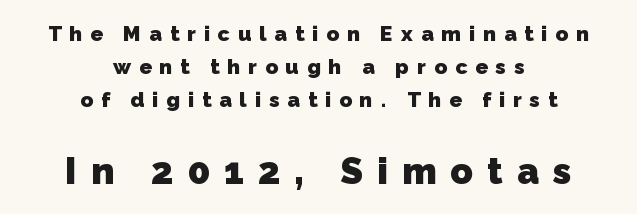
The image shows 37 px heavy sans-serif type; set centered, normal line spacing (1.56x), unusually wide letter spacing (+0.38 em), not underlined; the second (bottom) block is 1.76x larger; low stroke contrast and a medium x-height.
